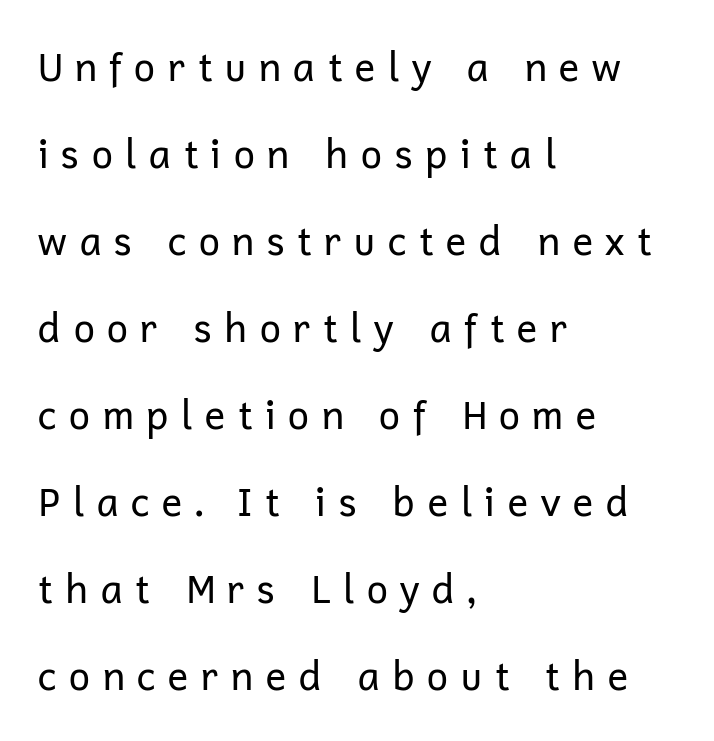
The image shows 39 px regular-weight sans-serif type, upright; set left-aligned, loose line spacing (2.23x), unusually wide letter spacing (+0.28 em), not underlined; low stroke contrast and a medium x-height.
